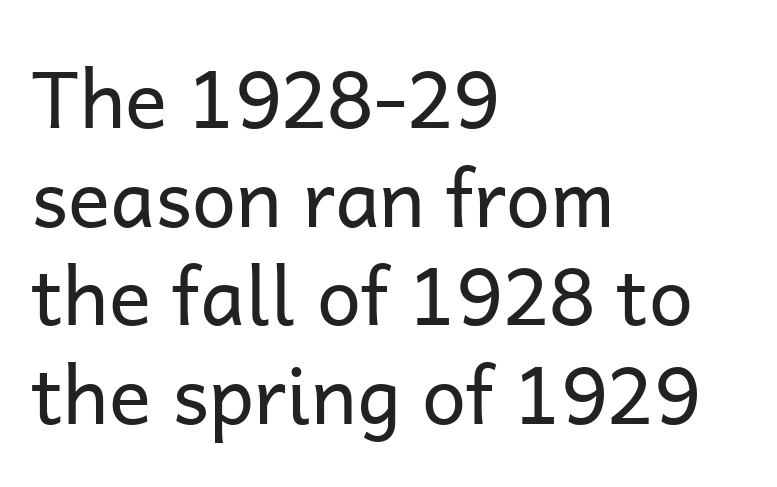
Q: Is the text bold? A: No.
Q: Is the text italic (slanted)? A: No, it is upright.
Q: Is the typeface a serif or a sans-serif typeface? A: Sans-serif.
Q: Is the text underlined? A: No.
Q: How is the paragraph aligned? A: Left-aligned.
Q: Is the spacing between letters normal or unusually wide? A: Normal.
Q: Is the spacing between lines tight, normal or loose? A: Normal.
Q: Width (condensed, normal, or wide)? A: Normal.
Q: Stroke contrast? A: Low.
Q: x-height? A: Medium.
Q: Monospaced? A: No.
